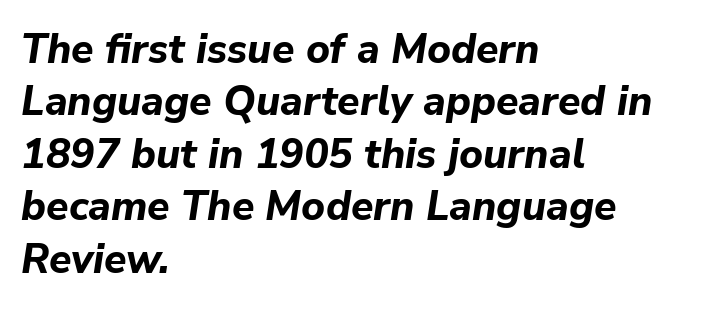
These lines sit exactly where default settings would place them. The ragged edge is on the right, which tells us the setting is flush left. The glyphs are unaccompanied by any horizontal stroke below them. There is no visible air inserted between adjacent glyphs. The letters are slanted; this is an italic face. On the weight axis this lands at bold, roughly 700.
